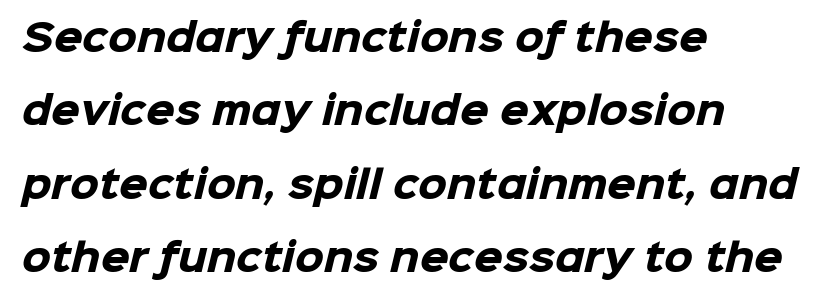
Q: Is the text bold? A: Yes.
Q: Is the typeface a serif or a sans-serif typeface? A: Sans-serif.
Q: Is the text underlined? A: No.
Q: How is the paragraph aligned? A: Left-aligned.
Q: Is the spacing between letters normal or unusually wide? A: Normal.
Q: Is the spacing between lines tight, normal or loose? A: Loose.
Q: Width (condensed, normal, or wide)? A: Normal.
Q: Stroke contrast? A: Low.
Q: x-height? A: Medium.
Q: Monospaced? A: No.
